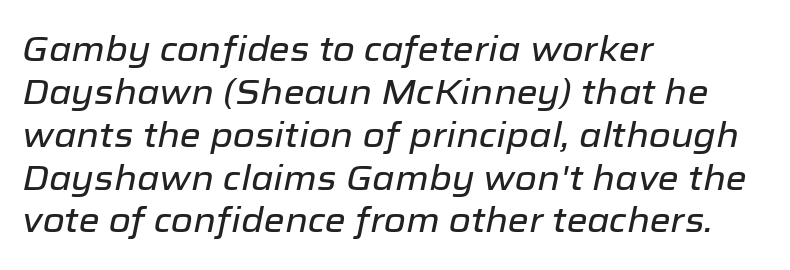
You could not count columns in this text — the font is proportionally spaced. There's an unmistakable incline to the writing here. Vertically, the passage feels balanced, rows spaced as you'd expect. The lines in this sample share a left origin and differ only in where they stop. Descender tails drop into unmarked territory.
